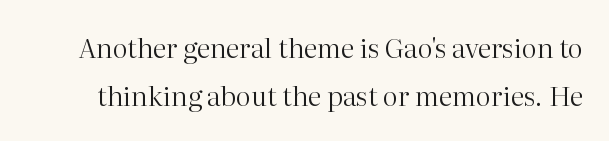
Caption: face not bold, strokes unweighted. Look at the tracking — it's just the regular setting, nothing added. Rendered with straight, roman letterforms. A clean baseline with only descenders dipping below it.
